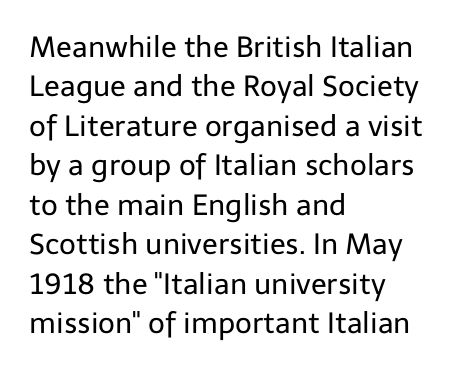
The image shows 29 px regular-weight sans-serif type, upright; set left-aligned, normal line spacing (1.36x), normal letter spacing, not underlined; low stroke contrast and a medium x-height.
